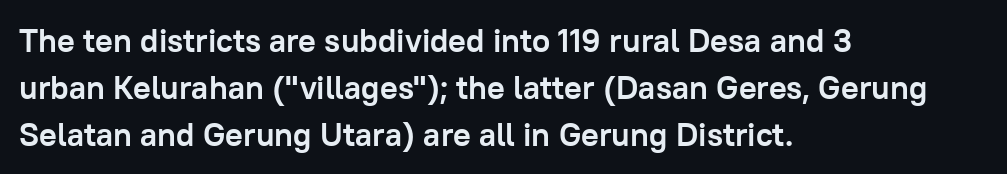
{"serif": "no", "italic": "no", "bold": "yes", "weight": "semibold", "width": "normal", "stroke_contrast": "low", "x_height": "medium", "monospaced": "no", "underline": "no", "align": "left", "line_spacing": "normal", "line_spacing_ratio": 1.42, "letter_spacing": "normal", "letter_spacing_em": 0.0, "glyph_px": 33}
